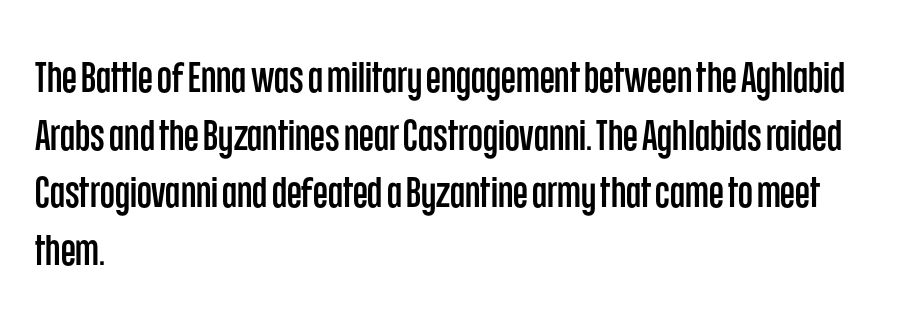
{"serif": "no", "italic": "no", "width": "condensed", "stroke_contrast": "low", "x_height": "large", "monospaced": "no", "underline": "no", "align": "left", "line_spacing": "normal", "line_spacing_ratio": 1.34, "letter_spacing": "normal", "letter_spacing_em": 0.0, "glyph_px": 43}
